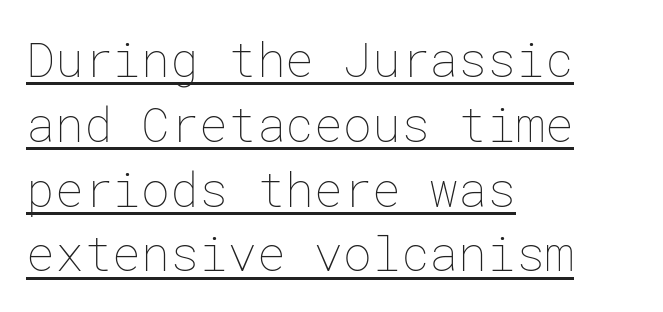
Honestly, the underline is the first thing you notice here. On a weight scale, this lands at 450 or below. Interline gaps are of average width in this sample. The axis of the letterforms is exactly vertical. Tracking value appears to be zero — textbook default spacing. Typeset ragged right — the left edge is the straight one.
